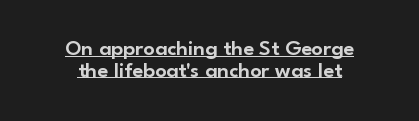
{"italic": "no", "underline": "yes", "align": "center", "line_spacing": "tight", "line_spacing_ratio": 0.98, "letter_spacing": "normal", "letter_spacing_em": 0.0, "glyph_px": 22}
